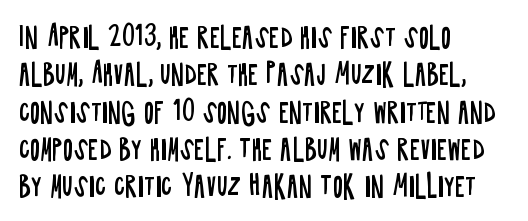
Q: Is the text bold? A: No.
Q: Is the text italic (slanted)? A: No, it is upright.
Q: Is the text underlined? A: No.
Q: How is the paragraph aligned? A: Left-aligned.
Q: Is the spacing between letters normal or unusually wide? A: Normal.
Q: Is the spacing between lines tight, normal or loose? A: Normal.
